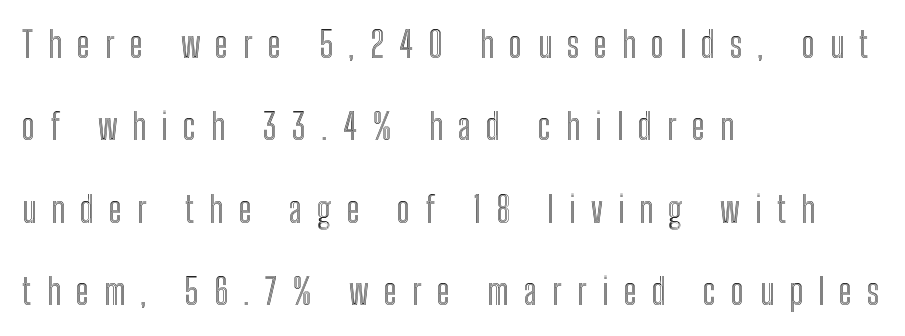
Q: Is the text italic (slanted)? A: No, it is upright.
Q: Is the text underlined? A: No.
Q: How is the paragraph aligned? A: Left-aligned.
Q: Is the spacing between letters normal or unusually wide? A: Unusually wide.
Q: Is the spacing between lines tight, normal or loose? A: Loose.
Q: Width (condensed, normal, or wide)? A: Condensed.
Q: x-height? A: Medium.
Q: Monospaced? A: No.
